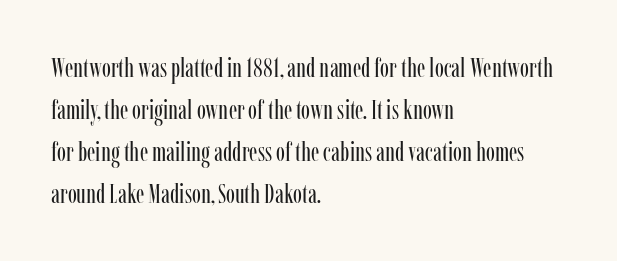
{"italic": "no", "bold": "no", "underline": "no", "align": "left", "line_spacing": "normal", "line_spacing_ratio": 1.55, "letter_spacing": "normal", "letter_spacing_em": 0.0, "glyph_px": 27}
